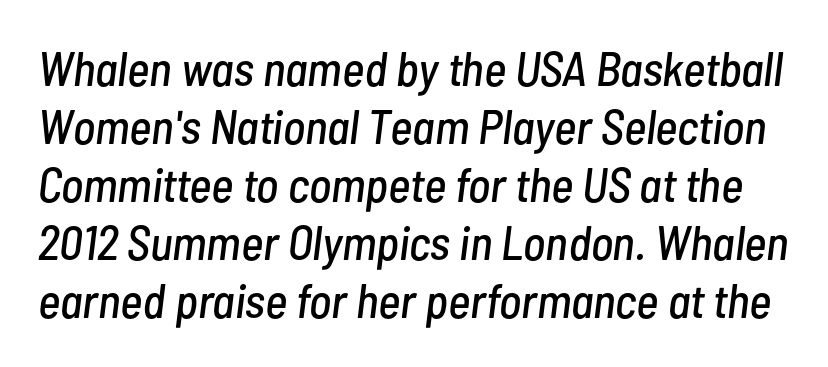
{"italic": "yes", "lean": "right", "slant_degrees": 7, "width": "condensed", "stroke_contrast": "low", "x_height": "medium", "monospaced": "no", "underline": "no", "line_spacing_ratio": 1.21, "letter_spacing": "normal", "letter_spacing_em": 0.0, "glyph_px": 48}
